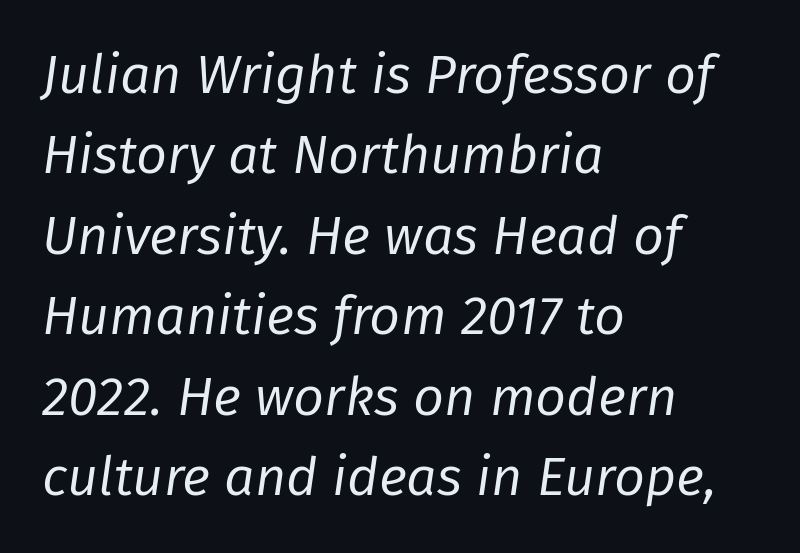
The image shows 54 px regular-weight type, italic (leaning right); set left-aligned, normal line spacing (1.49x), normal letter spacing, not underlined; low stroke contrast and a medium x-height.
